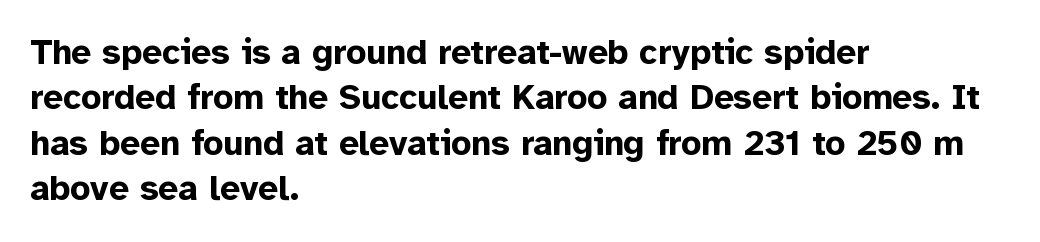
Q: Is the text bold? A: Yes.
Q: Is the text italic (slanted)? A: No, it is upright.
Q: Is the typeface a serif or a sans-serif typeface? A: Sans-serif.
Q: Is the text underlined? A: No.
Q: How is the paragraph aligned? A: Left-aligned.
Q: Is the spacing between letters normal or unusually wide? A: Normal.
Q: Is the spacing between lines tight, normal or loose? A: Normal.
Q: Width (condensed, normal, or wide)? A: Normal.
Q: Stroke contrast? A: Low.
Q: x-height? A: Medium.
Q: Monospaced? A: No.
